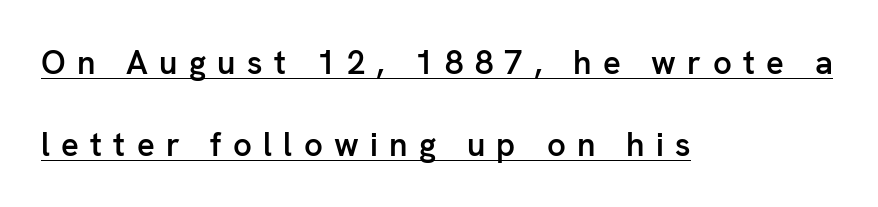
In CSS terms this would be text-align: left. The letters advance in unequal steps, a hallmark of proportional type. One glance says open: line gaps are wider than usual. The font's upright variant was chosen for this text. The face used here is rendered with a markedly widened letterfit.
